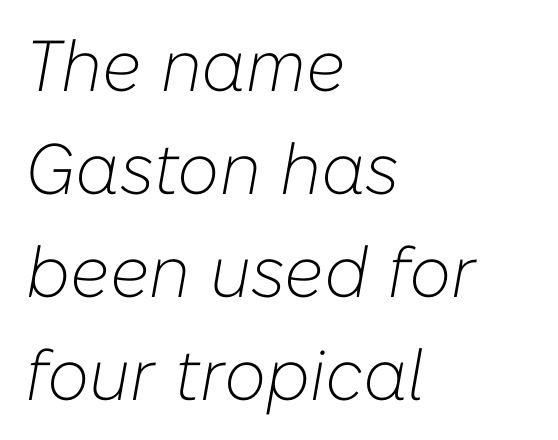
The image shows 72 px light type, italic (leaning right); set left-aligned, normal line spacing (1.43x), normal letter spacing, not underlined; low stroke contrast and a medium x-height.
